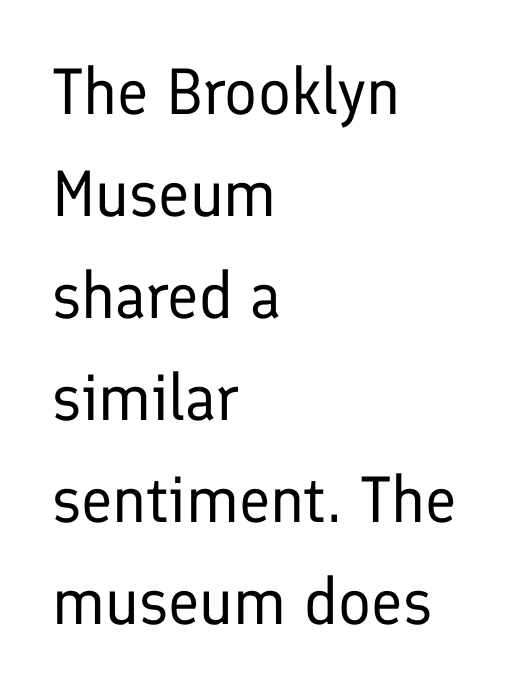
{"serif": "no", "italic": "no", "bold": "no", "weight": "regular", "width": "normal", "stroke_contrast": "low", "x_height": "medium", "monospaced": "no", "underline": "no", "align": "left", "line_spacing": "normal", "line_spacing_ratio": 1.57, "letter_spacing": "normal", "letter_spacing_em": 0.0, "glyph_px": 65}
